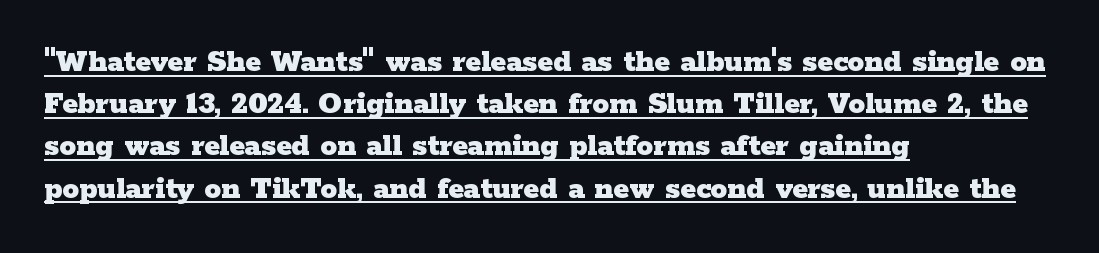
{"serif": "yes", "italic": "no", "bold": "yes", "weight": "heavy", "width": "wide", "stroke_contrast": "low", "x_height": "medium", "monospaced": "no", "underline": "yes", "align": "left", "line_spacing": "normal", "line_spacing_ratio": 1.28, "letter_spacing": "normal", "letter_spacing_em": 0.0, "glyph_px": 33}
